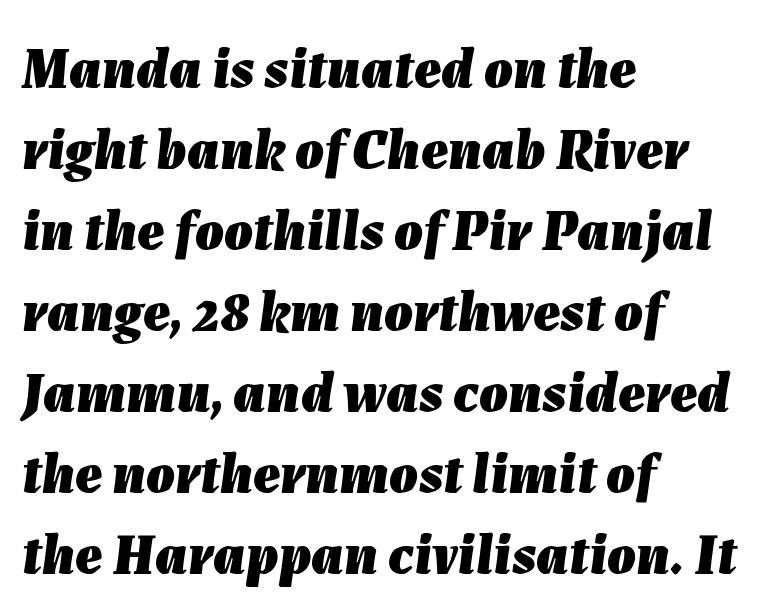
Q: Is the text bold? A: Yes.
Q: Is the text italic (slanted)? A: Yes, it leans right by about 7 degrees.
Q: Is the text underlined? A: No.
Q: How is the paragraph aligned? A: Left-aligned.
Q: Is the spacing between letters normal or unusually wide? A: Normal.
Q: Is the spacing between lines tight, normal or loose? A: Normal.
Q: Width (condensed, normal, or wide)? A: Normal.
Q: Stroke contrast? A: Low.
Q: x-height? A: Medium.
Q: Monospaced? A: No.
